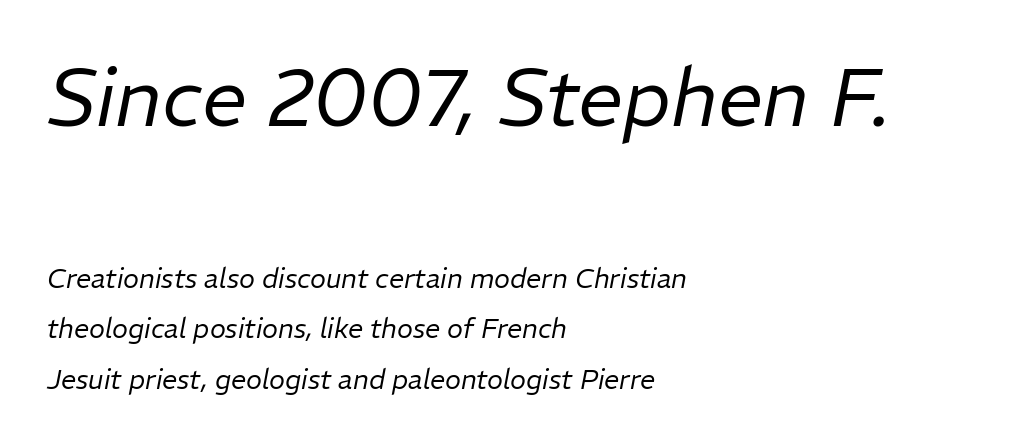
Q: Is the text bold? A: No.
Q: Is the text italic (slanted)? A: Yes, it leans right by about 11 degrees.
Q: Is the text underlined? A: No.
Q: How is the paragraph aligned? A: Left-aligned.
Q: Is the spacing between letters normal or unusually wide? A: Normal.
Q: Which block of text is set in a larger size, the first (top) or the second (bottom)? A: The first (top) one.
Q: Width (condensed, normal, or wide)? A: Normal.
Q: Stroke contrast? A: Low.
Q: x-height? A: Medium.
Q: Monospaced? A: No.
